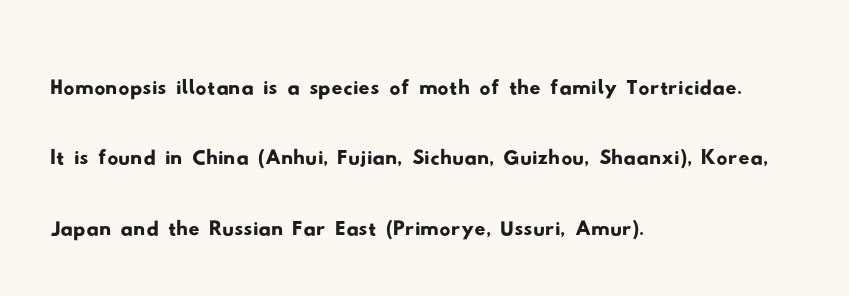
Q: Is the typeface a serif or a sans-serif typeface? A: Sans-serif.
Q: Is the text underlined? A: No.
Q: How is the paragraph aligned? A: Left-aligned.
Q: Is the spacing between letters normal or unusually wide? A: Normal.
Q: Is the spacing between lines tight, normal or loose? A: Normal.
Q: Width (condensed, normal, or wide)? A: Wide.
Q: Stroke contrast? A: Low.
Q: x-height? A: Small.
Q: Monospaced? A: No.
